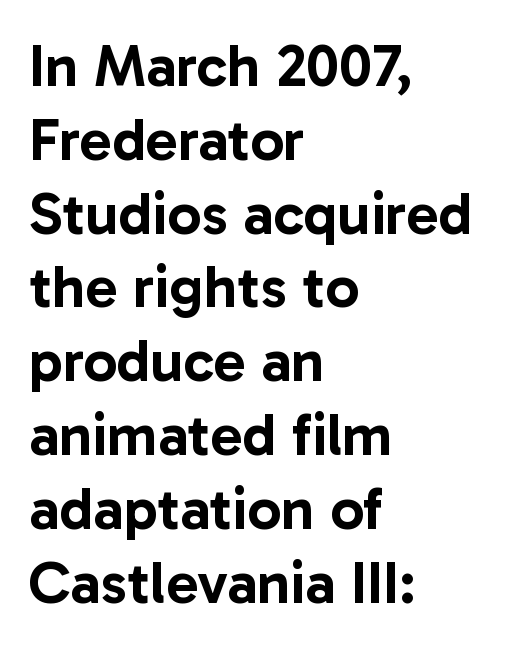
{"serif": "no", "italic": "no", "width": "normal", "stroke_contrast": "low", "x_height": "medium", "monospaced": "no", "underline": "no", "align": "left", "line_spacing_ratio": 1.23, "letter_spacing": "normal", "letter_spacing_em": 0.0, "glyph_px": 60}
